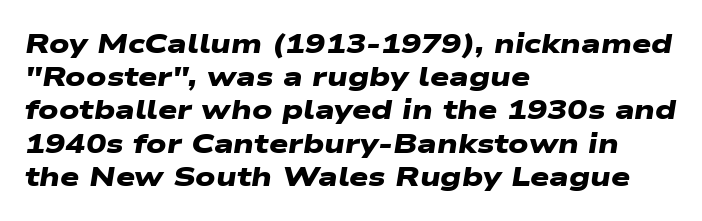
Q: Is the text bold? A: Yes.
Q: Is the text underlined? A: No.
Q: How is the paragraph aligned? A: Left-aligned.
Q: Is the spacing between letters normal or unusually wide? A: Normal.
